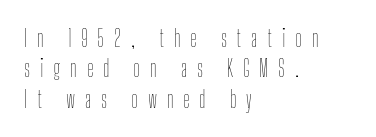
On a weight scale, this lands at 450 or below. This rendering widens character spacing well past its baseline value. Regarding leading, the lines here are spaced in the standard way. Which margin do the lines hug? The left one — the right edge is uneven. Only glyphs here, with clear space below each row.
